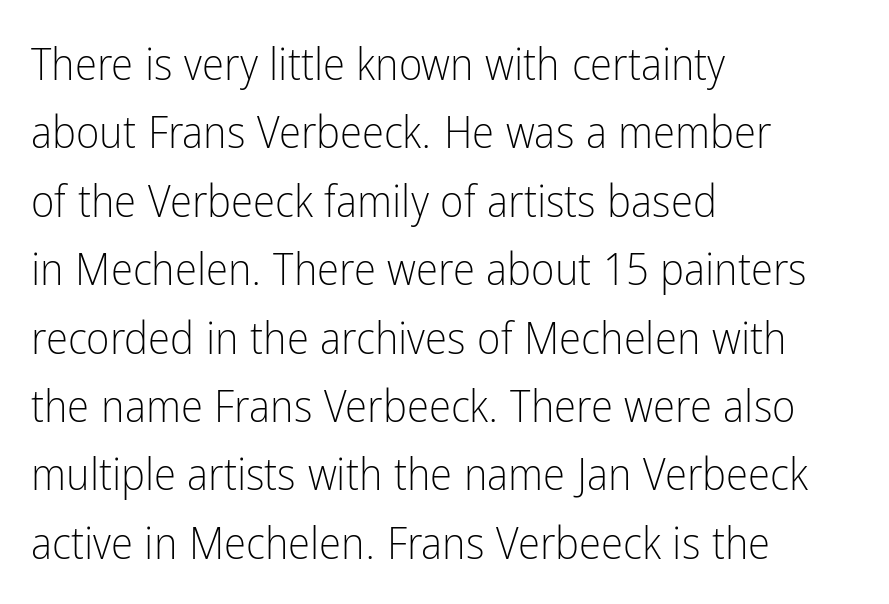
Q: Is the text bold? A: No.
Q: Is the text italic (slanted)? A: No, it is upright.
Q: Is the typeface a serif or a sans-serif typeface? A: Sans-serif.
Q: Is the text underlined? A: No.
Q: How is the paragraph aligned? A: Left-aligned.
Q: Is the spacing between letters normal or unusually wide? A: Normal.
Q: Is the spacing between lines tight, normal or loose? A: Normal.
Q: Width (condensed, normal, or wide)? A: Condensed.
Q: Stroke contrast? A: Low.
Q: x-height? A: Medium.
Q: Monospaced? A: No.
